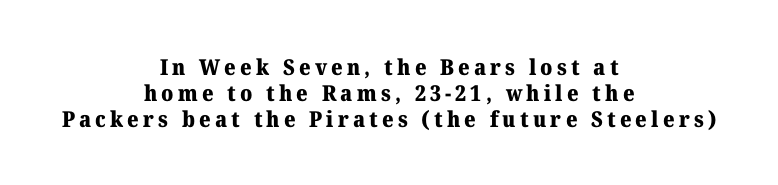
You'd pick this weight for a headline — it's a proper bold. The letters stand upright; this is a roman face. Caption: multi-line text, centered on the measure. The specimen omits any rule beneath the text block's lines.
